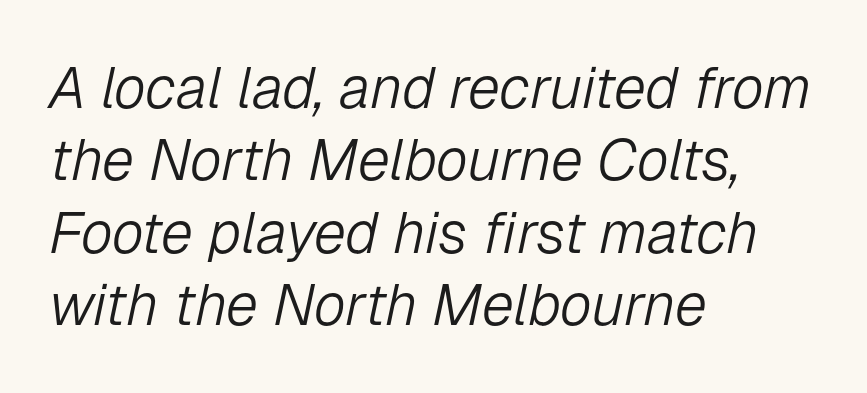
Q: Is the text bold? A: No.
Q: Is the text italic (slanted)? A: Yes, it leans right by about 12 degrees.
Q: Is the text underlined? A: No.
Q: How is the paragraph aligned? A: Left-aligned.
Q: Is the spacing between letters normal or unusually wide? A: Normal.
Q: Is the spacing between lines tight, normal or loose? A: Normal.
Q: Width (condensed, normal, or wide)? A: Normal.
Q: Stroke contrast? A: Low.
Q: x-height? A: Medium.
Q: Monospaced? A: No.
